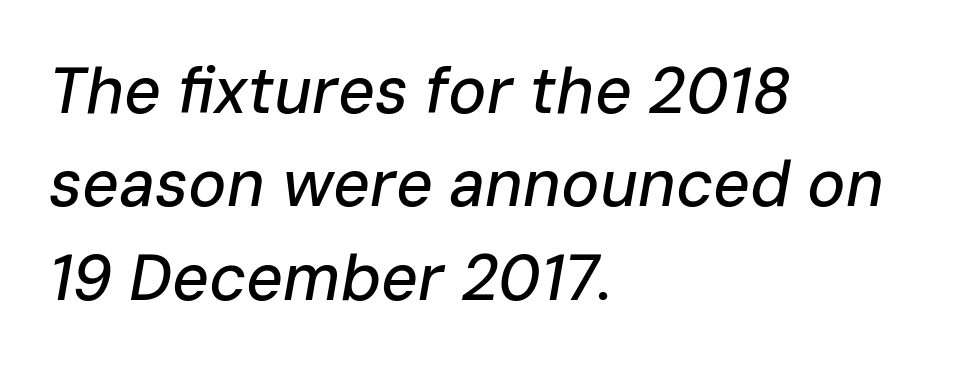
Q: Is the text italic (slanted)? A: Yes, it leans right by about 10 degrees.
Q: Is the text underlined? A: No.
Q: How is the paragraph aligned? A: Left-aligned.
Q: Is the spacing between letters normal or unusually wide? A: Normal.
Q: Is the spacing between lines tight, normal or loose? A: Normal.
Q: Width (condensed, normal, or wide)? A: Normal.
Q: Stroke contrast? A: Low.
Q: x-height? A: Medium.
Q: Monospaced? A: No.
